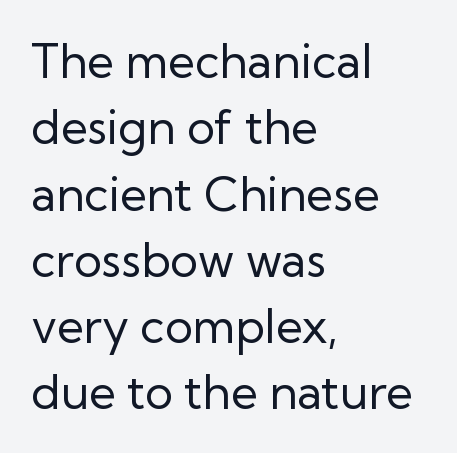
The image shows 47 px regular-weight sans-serif type, upright; set left-aligned, normal line spacing (1.41x), normal letter spacing, not underlined; low stroke contrast and a medium x-height.
